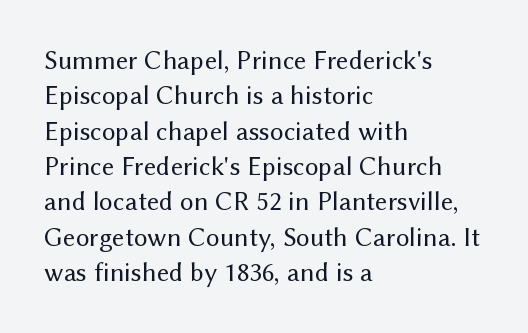
Line beginnings align vertically; line endings do not. The typography opts for an upright posture over an oblique one. Baseline-to-baseline distance is the conventional proportion of letter height. The characters are drawn with everyday or finer stroke widths. Here the glyphs are tracked normally, forming tight word shapes.
